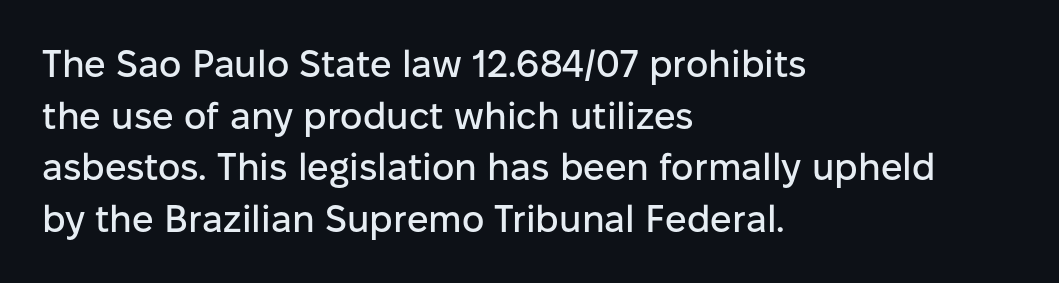
One-word summary of the alignment: left. Tracking value appears to be zero — textbook default spacing. Regular leading. In terms of posture, this sample is upright.
